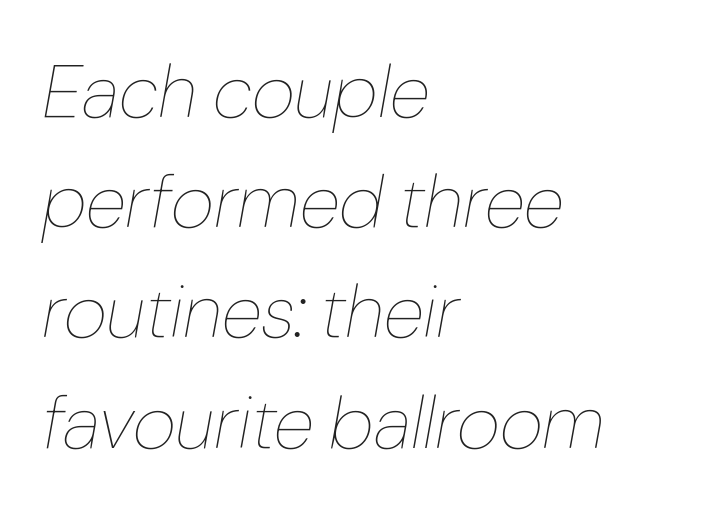
Line spacing here is normal. A light-to-regular cut is what we see here. Looks like regular typesetting: each glyph gets only the width it needs. Compared with ordinary roman type, these characters are visibly tilted. The foot of each line stays bare and open. No extra tracking has been applied to these lines.
